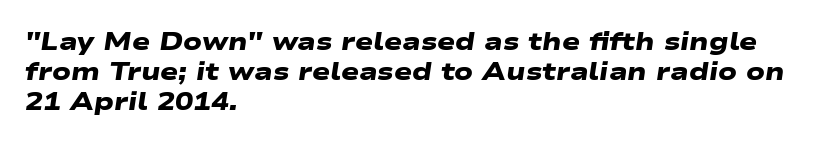
The image shows 24 px bold type; set left-aligned, line spacing 1.24x, normal letter spacing, not underlined.
